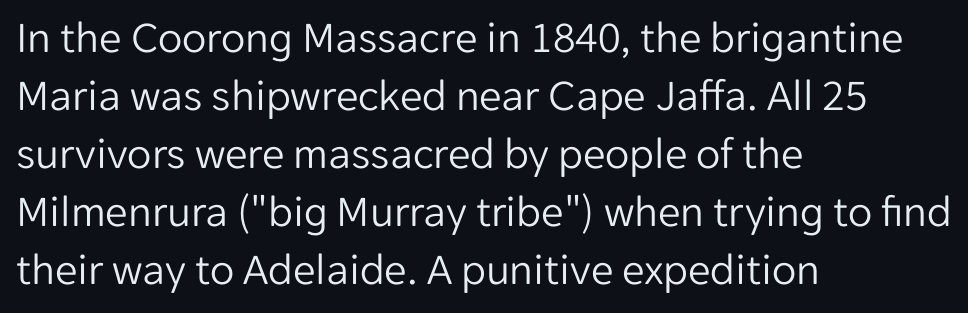
The image shows 45 px light sans-serif type, upright; set left-aligned, normal line spacing (1.29x), normal letter spacing, not underlined; low stroke contrast and a medium x-height.
